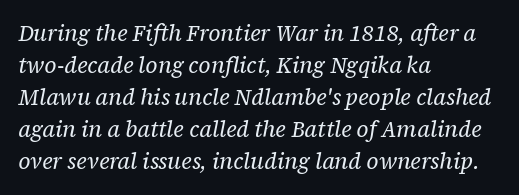
The image shows 22 px text type, italic (leaning right); set left-aligned, normal line spacing (1.45x), normal letter spacing, not underlined.
